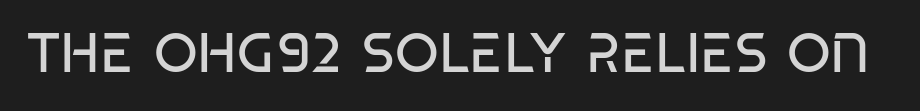
{"serif": "no", "bold": "no", "weight": "regular", "width": "condensed", "stroke_contrast": "low", "x_height": "large", "monospaced": "no", "underline": "no", "letter_spacing": "normal", "letter_spacing_em": 0.0, "glyph_px": 56}
